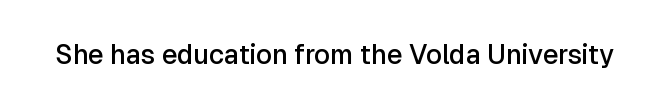
{"italic": "no", "bold": "semi", "underline": "no", "letter_spacing": "normal", "letter_spacing_em": 0.0, "glyph_px": 27}
